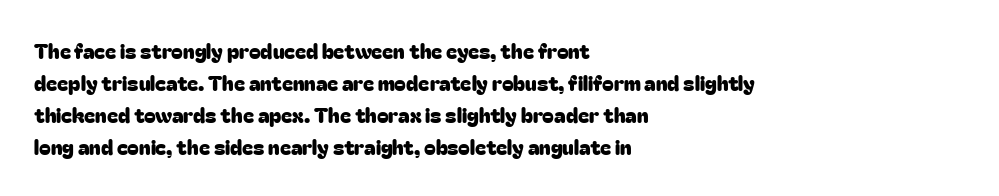
Q: Is the text italic (slanted)? A: No, it is upright.
Q: Is the text underlined? A: No.
Q: How is the paragraph aligned? A: Left-aligned.
Q: Is the spacing between letters normal or unusually wide? A: Normal.
Q: Is the spacing between lines tight, normal or loose? A: Normal.
